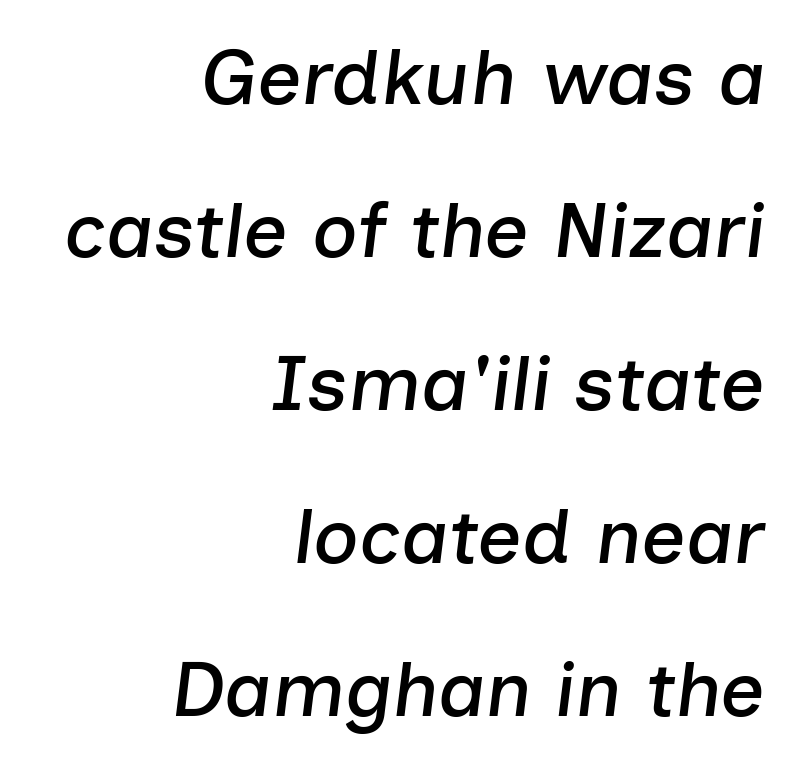
{"italic": "yes", "lean": "right", "slant_degrees": 7, "width": "normal", "stroke_contrast": "low", "x_height": "medium", "monospaced": "no", "underline": "no", "align": "right", "line_spacing": "loose", "line_spacing_ratio": 1.96, "letter_spacing": "normal", "letter_spacing_em": 0.0, "glyph_px": 78}
